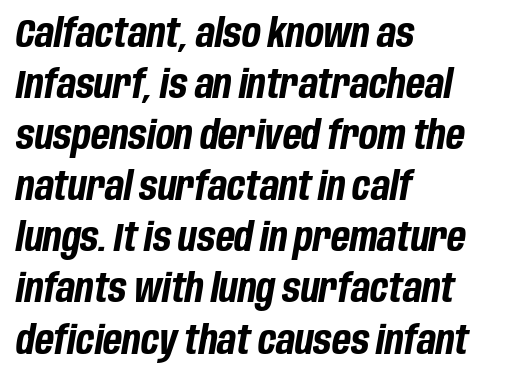
{"italic": "yes", "lean": "right", "slant_degrees": 10, "bold": "yes", "weight": "bold", "width": "condensed", "stroke_contrast": "low", "x_height": "large", "monospaced": "no", "underline": "no", "align": "left", "line_spacing": "normal", "line_spacing_ratio": 1.31, "letter_spacing": "normal", "letter_spacing_em": 0.0, "glyph_px": 39}
